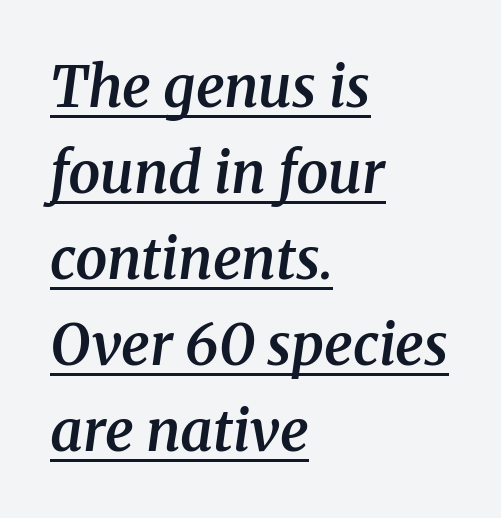
The image shows 57 px semibold serif type, italic (leaning right); set left-aligned, normal line spacing (1.51x), normal letter spacing, underlined; medium stroke contrast and a medium x-height.
